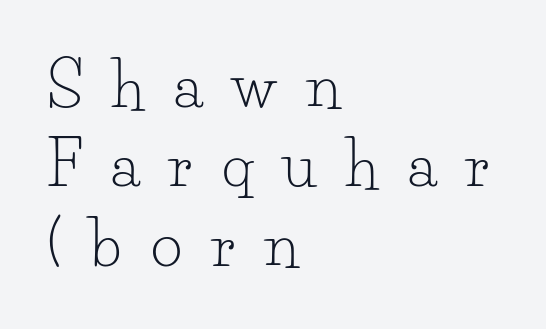
{"serif": "yes", "italic": "no", "bold": "no", "weight": "light", "width": "normal", "stroke_contrast": "low", "x_height": "small", "monospaced": "no", "underline": "no", "align": "left", "line_spacing": "normal", "line_spacing_ratio": 1.3, "letter_spacing": "wide", "letter_spacing_em": 0.48, "glyph_px": 61}
